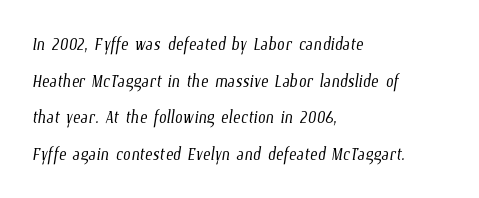
{"bold": "no", "underline": "no", "align": "left", "line_spacing": "normal", "line_spacing_ratio": 1.59, "letter_spacing": "normal", "letter_spacing_em": 0.0, "glyph_px": 23}
